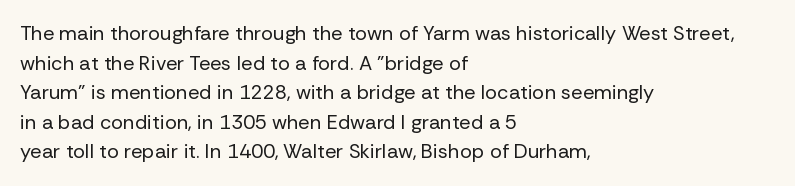
The image shows 20 px text type, upright; set left-aligned, normal line spacing (1.48x), normal letter spacing, not underlined.
